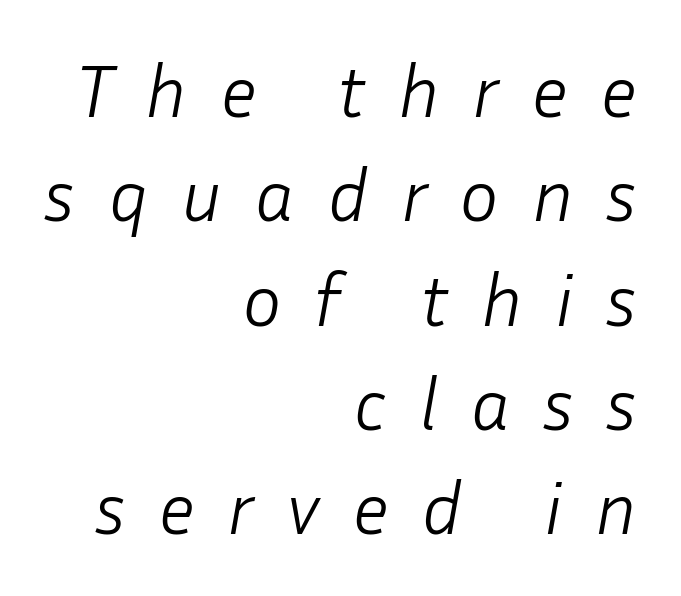
Letters have the restrained weight of plain body copy at most. If you measured baseline to baseline, you'd find a middling distance. It's the slanting kind of type. Teacher's note: observe the even right margin — that is flush-right alignment.
